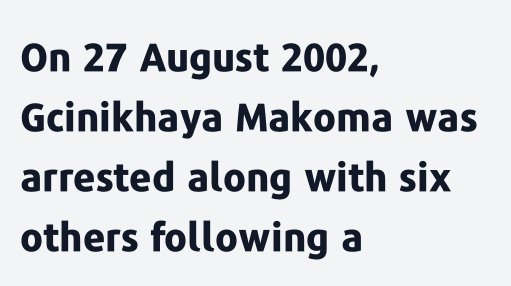
Look at the tracking — it's just the regular setting, nothing added. Classification — sans serif. The space between consecutive lines is moderate. Decoration check: the copy has no underline. Heft: maximum for text — a bold. The typesetter chose a ragged-right arrangement here.
